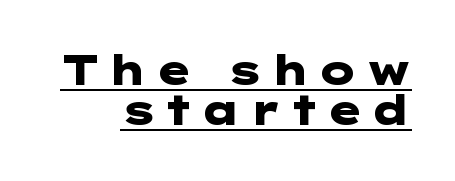
{"serif": "no", "italic": "no", "bold": "yes", "weight": "heavy", "width": "wide", "stroke_contrast": "low", "x_height": "medium", "underline": "yes", "align": "right", "line_spacing": "tight", "line_spacing_ratio": 0.98, "glyph_px": 41}
